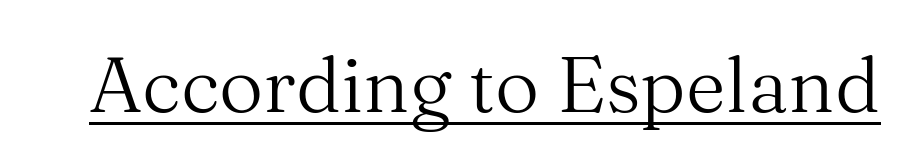
The image shows 77 px regular-weight serif type, upright; set normal letter spacing, underlined; medium stroke contrast and a medium x-height.
